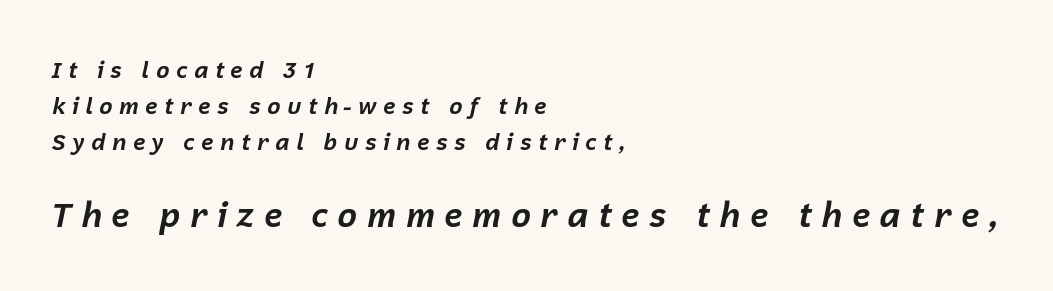
The specimen reads as italic at a glance. Each letter keeps its own natural width here, so spacing adapts to shape. Unmarked baselines from the first word to the last. Compared with a centered layout, this one pins lines to the left instead. Regular leading. What weight is shown? A full bold with thick strokes.
